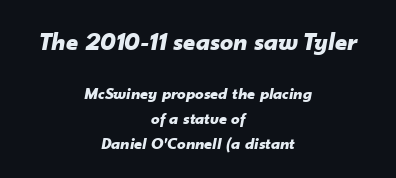
Q: Is the text bold? A: Yes.
Q: Is the text italic (slanted)? A: Yes, it leans right by about 10 degrees.
Q: Is the text underlined? A: No.
Q: How is the paragraph aligned? A: Centered.
Q: Is the spacing between letters normal or unusually wide? A: Normal.
Q: Is the spacing between lines tight, normal or loose? A: Normal.
Q: Which block of text is set in a larger size, the first (top) or the second (bottom)? A: The first (top) one.
